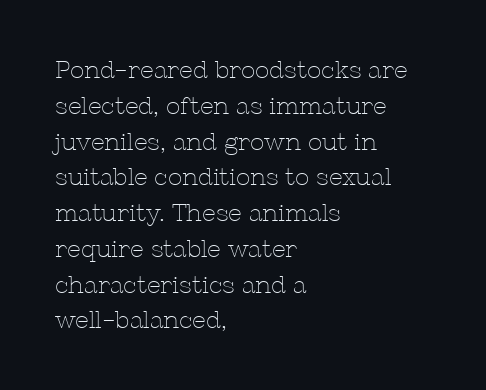
The image shows 24 px text type, upright; set left-aligned, normal line spacing (1.49x), normal letter spacing, not underlined.
